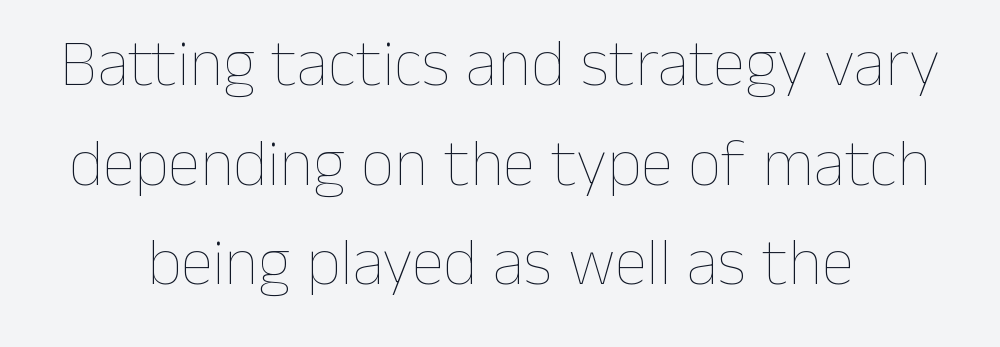
Q: Is the text bold? A: No.
Q: Is the text italic (slanted)? A: No, it is upright.
Q: Is the text underlined? A: No.
Q: How is the paragraph aligned? A: Centered.
Q: Is the spacing between letters normal or unusually wide? A: Normal.
Q: Is the spacing between lines tight, normal or loose? A: Normal.
Q: Width (condensed, normal, or wide)? A: Normal.
Q: Stroke contrast? A: Low.
Q: x-height? A: Medium.
Q: Monospaced? A: No.
